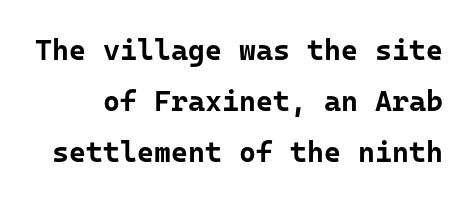
The passage shown is typed in a monospace face where columns stay perfectly aligned. Rendered with straight, roman letterforms. Does the type have serifs? No, each stem ends abruptly. Caption: standard tracking, unaltered.
